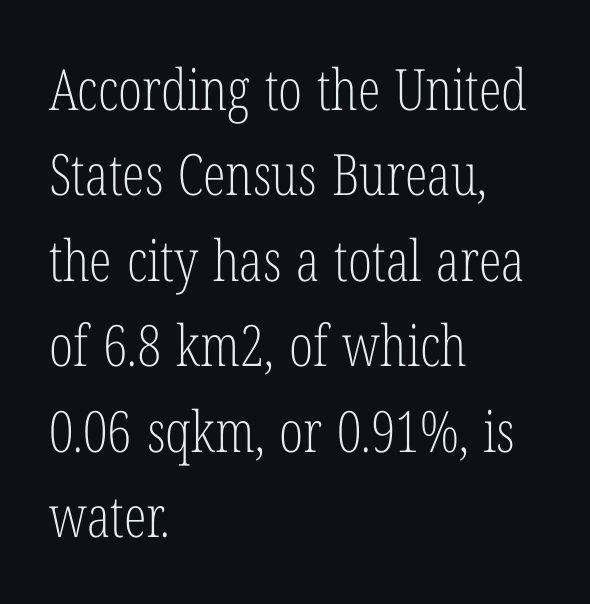
The image shows 57 px light, condensed serif type, upright; set left-aligned, normal line spacing (1.5x), normal letter spacing, not underlined; low stroke contrast and a medium x-height.
